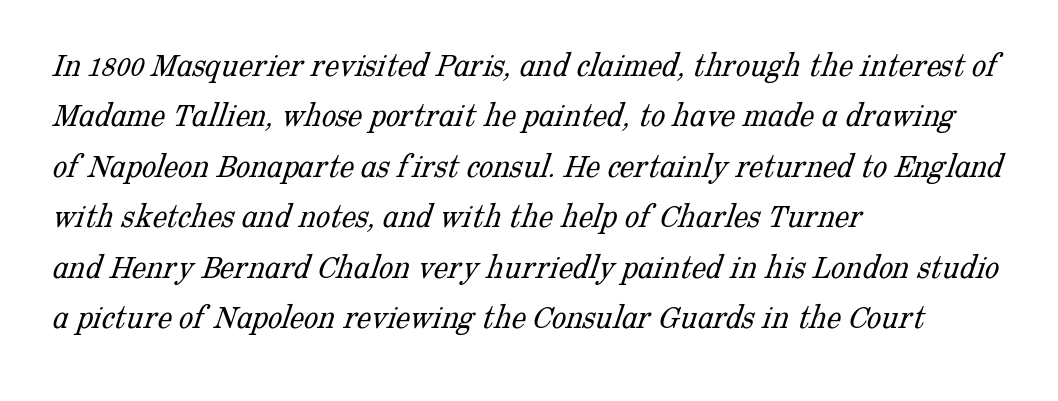
{"serif": "yes", "bold": "no", "weight": "light", "width": "normal", "stroke_contrast": "low", "x_height": "medium", "monospaced": "no", "underline": "no", "align": "left", "line_spacing": "normal", "line_spacing_ratio": 1.4, "letter_spacing": "normal", "letter_spacing_em": 0.0, "glyph_px": 36}
